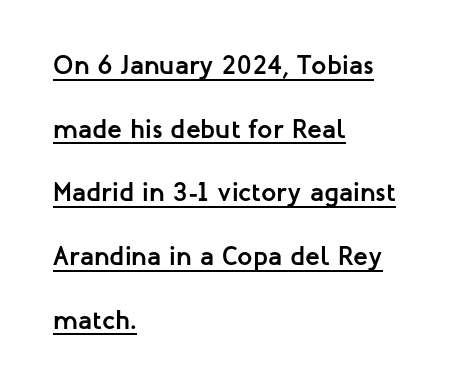
{"italic": "no", "bold": "yes", "underline": "yes", "align": "left", "line_spacing": "loose", "line_spacing_ratio": 2.36, "letter_spacing": "normal", "letter_spacing_em": 0.0, "glyph_px": 27}
